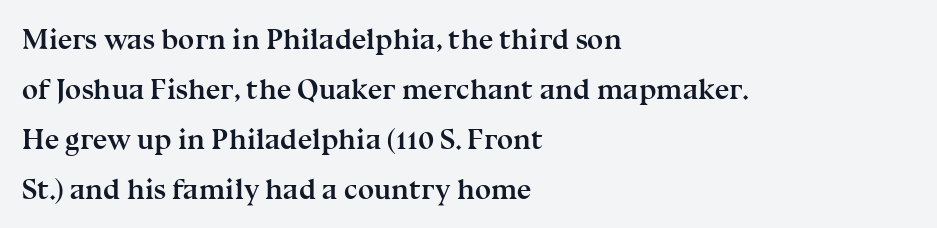
{"serif": "yes", "italic": "no", "bold": "yes", "weight": "semibold", "width": "normal", "stroke_contrast": "medium", "x_height": "medium", "monospaced": "no", "underline": "no", "align": "left", "line_spacing_ratio": 1.72, "letter_spacing": "normal", "letter_spacing_em": 0.0, "glyph_px": 29}
